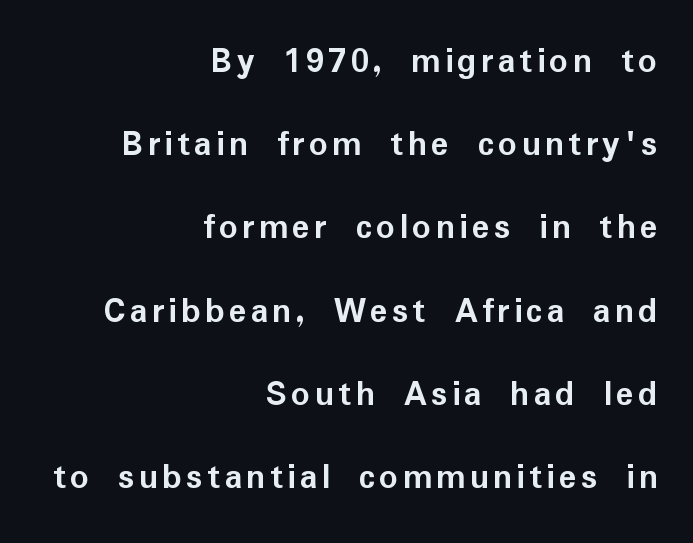
Q: Is the text bold? A: Yes.
Q: Is the text italic (slanted)? A: No, it is upright.
Q: Is the typeface a serif or a sans-serif typeface? A: Sans-serif.
Q: Is the text underlined? A: No.
Q: How is the paragraph aligned? A: Right-aligned.
Q: Is the spacing between lines tight, normal or loose? A: Loose.
Q: Width (condensed, normal, or wide)? A: Normal.
Q: Stroke contrast? A: Low.
Q: x-height? A: Medium.
Q: Monospaced? A: No.
